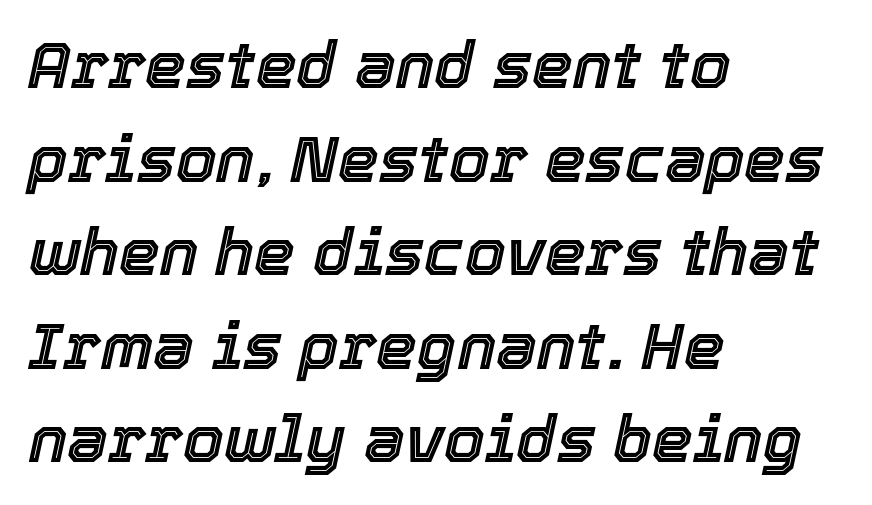
{"italic": "yes", "lean": "right", "slant_degrees": 12, "width": "normal", "x_height": "medium", "monospaced": "no", "underline": "no", "align": "left", "line_spacing": "normal", "line_spacing_ratio": 1.44, "letter_spacing": "normal", "letter_spacing_em": 0.0, "glyph_px": 65}
